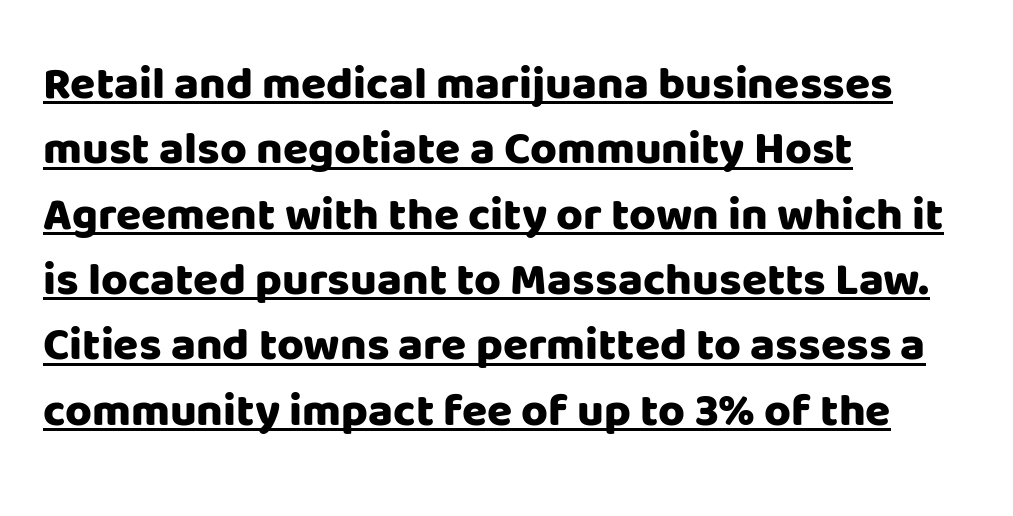
Left-aligned paragraph, ragged on the right. Regarding leading, the lines here are spaced in the standard way. Students, observe the line beneath the letters — that is underlining. Do the letters lean? They stand straight. A dark, heavy texture on the line: the type is bold. Inter-character spacing is left at the font's built-in metrics.
